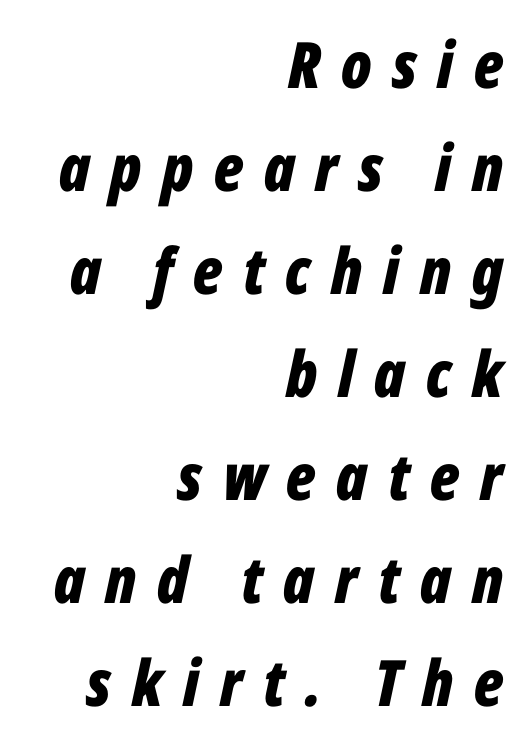
{"italic": "yes", "lean": "right", "slant_degrees": 12, "bold": "yes", "weight": "bold", "width": "condensed", "stroke_contrast": "low", "x_height": "medium", "monospaced": "no", "underline": "no", "align": "right", "line_spacing": "normal", "line_spacing_ratio": 1.61, "letter_spacing": "wide", "letter_spacing_em": 0.32, "glyph_px": 64}
